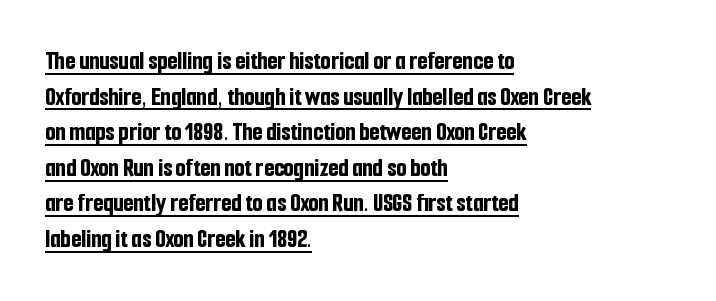
{"italic": "no", "bold": "yes", "underline": "yes", "align": "left", "line_spacing": "normal", "line_spacing_ratio": 1.37, "letter_spacing": "normal", "letter_spacing_em": 0.0, "glyph_px": 26}
